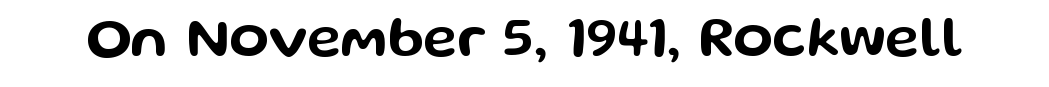
The image shows 57 px wide sans-serif type, upright; set normal letter spacing, not underlined; low stroke contrast and a medium x-height.
